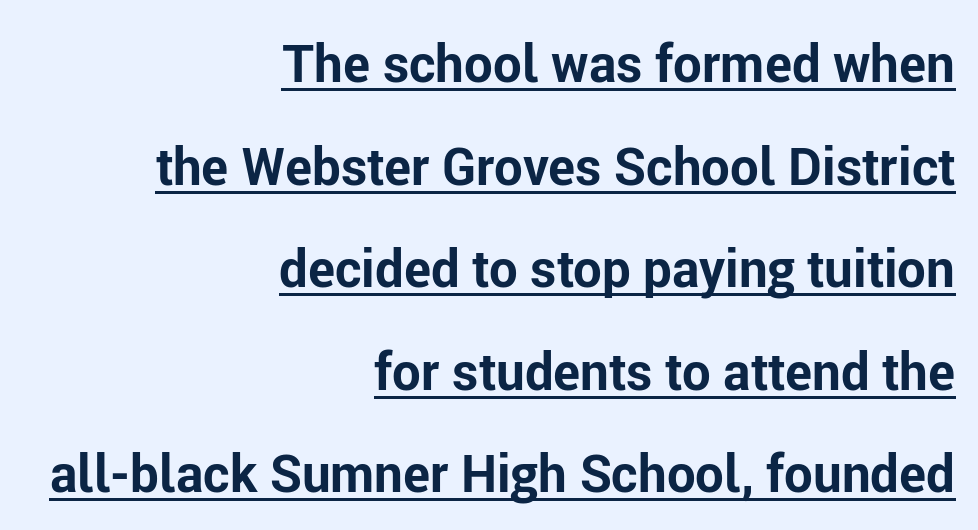
Q: Is the text bold? A: Yes.
Q: Is the text italic (slanted)? A: No, it is upright.
Q: Is the typeface a serif or a sans-serif typeface? A: Sans-serif.
Q: Is the text underlined? A: Yes.
Q: How is the paragraph aligned? A: Right-aligned.
Q: Is the spacing between letters normal or unusually wide? A: Normal.
Q: Is the spacing between lines tight, normal or loose? A: Loose.
Q: Width (condensed, normal, or wide)? A: Normal.
Q: Stroke contrast? A: Low.
Q: x-height? A: Medium.
Q: Monospaced? A: No.
